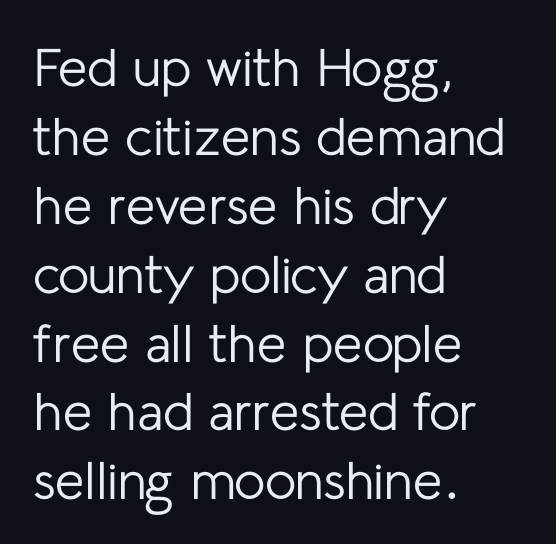
The image shows 53 px regular-weight sans-serif type, upright; set left-aligned, normal line spacing (1.3x), normal letter spacing, not underlined; low stroke contrast and a medium x-height.
